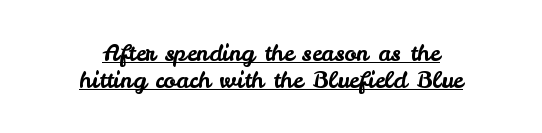
The image shows 23 px text type; set centered, line spacing 1.16x, normal letter spacing, underlined.
